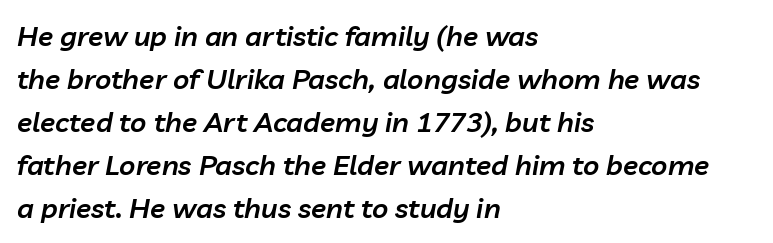
The image shows 28 px semibold type, italic (leaning right); set left-aligned, normal line spacing (1.54x), normal letter spacing, not underlined; low stroke contrast and a medium x-height.
